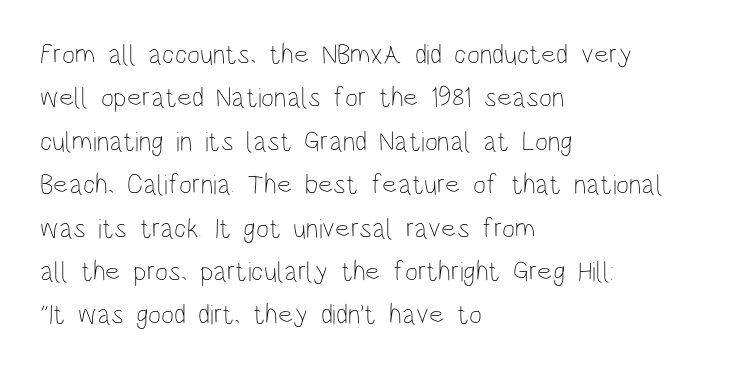
The image shows 28 px thin, condensed type, upright; set left-aligned, normal line spacing (1.55x), normal letter spacing, not underlined; low stroke contrast and a large x-height.
